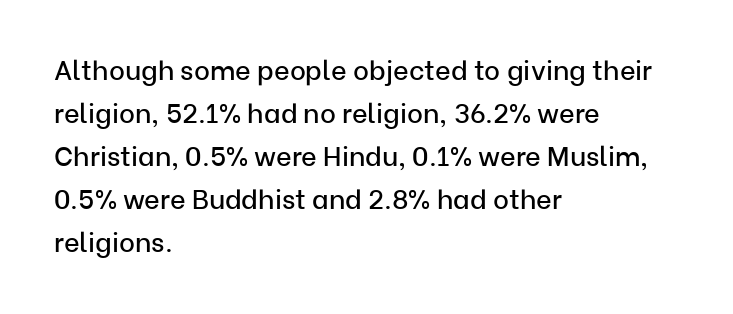
Notice how descenders clear the ascenders below comfortably — that's standard leading. Rendered with straight, roman letterforms. These lines keep a tight, regular rhythm from letter to letter. Only glyphs here, with clear space below each row. Line beginnings align vertically; line endings do not.
